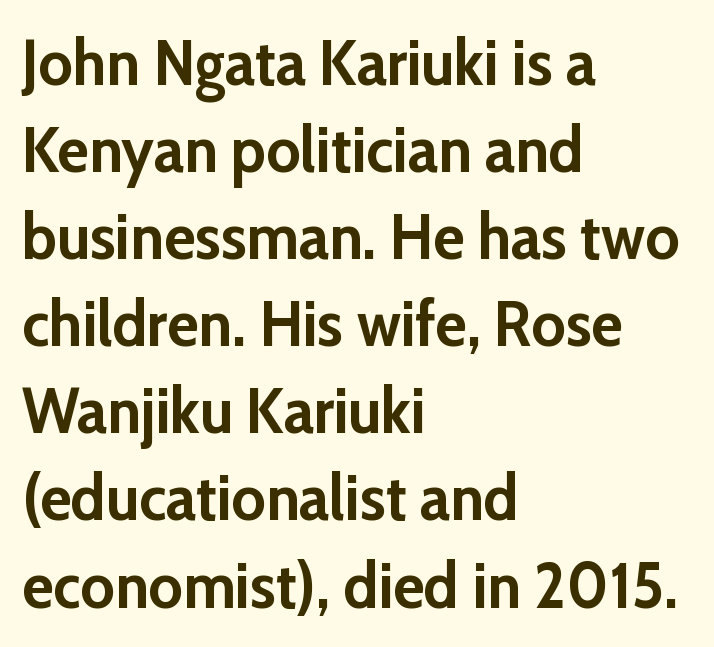
Q: Is the text bold? A: Yes.
Q: Is the text italic (slanted)? A: No, it is upright.
Q: Is the typeface a serif or a sans-serif typeface? A: Sans-serif.
Q: Is the text underlined? A: No.
Q: How is the paragraph aligned? A: Left-aligned.
Q: Is the spacing between letters normal or unusually wide? A: Normal.
Q: Is the spacing between lines tight, normal or loose? A: Normal.
Q: Width (condensed, normal, or wide)? A: Normal.
Q: Stroke contrast? A: Low.
Q: x-height? A: Medium.
Q: Monospaced? A: No.
